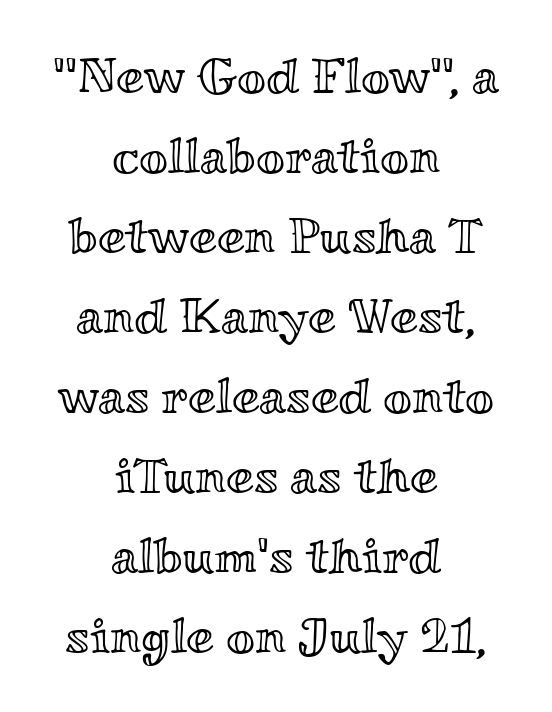
Looks like regular typesetting: each glyph gets only the width it needs. Any mark beneath the type? The region is blank. The horizontal fit of the characters is conventional and even. The setting favours the middle, as headings and verse often do. Interline gaps are of average width in this sample.
